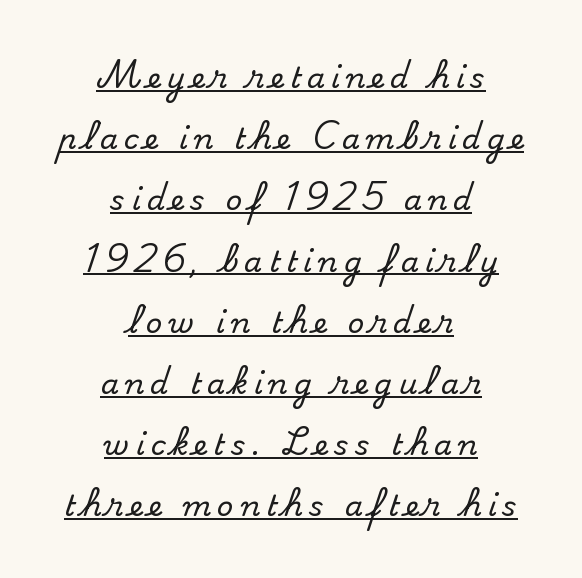
Q: Is the text italic (slanted)? A: Yes.
Q: Is the text underlined? A: Yes.
Q: How is the paragraph aligned? A: Centered.
Q: Is the spacing between letters normal or unusually wide? A: Unusually wide.
Q: Is the spacing between lines tight, normal or loose? A: Loose.
Q: Width (condensed, normal, or wide)? A: Normal.
Q: Stroke contrast? A: Medium.
Q: x-height? A: Small.
Q: Monospaced? A: No.
